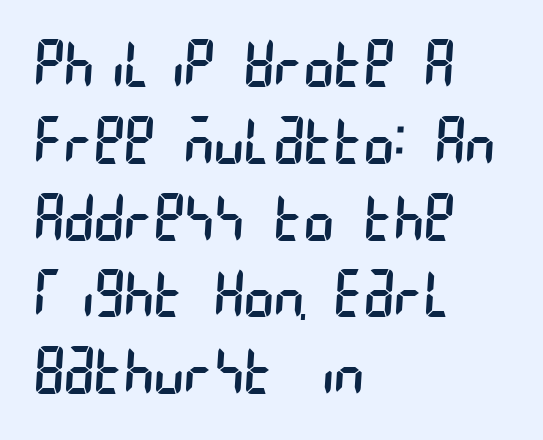
The rendering shows plain stroke endings on the letterforms — a sans-serif design. Think standard paragraph weight, or any step lighter than that. Line starts are locked; line ends wander. Quick note: underline off. Letter spacing: default.
